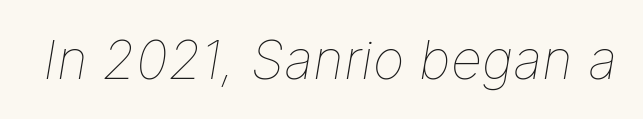
Tall strokes in this sample are angled rather than plumb. The passage shown is not bold in any degree. The space beneath each line is pristine and unruled. Between one letter and the next there's only the usual sliver of space. Is this a fixed-width face? No — the glyphs have proportional, varying widths.
